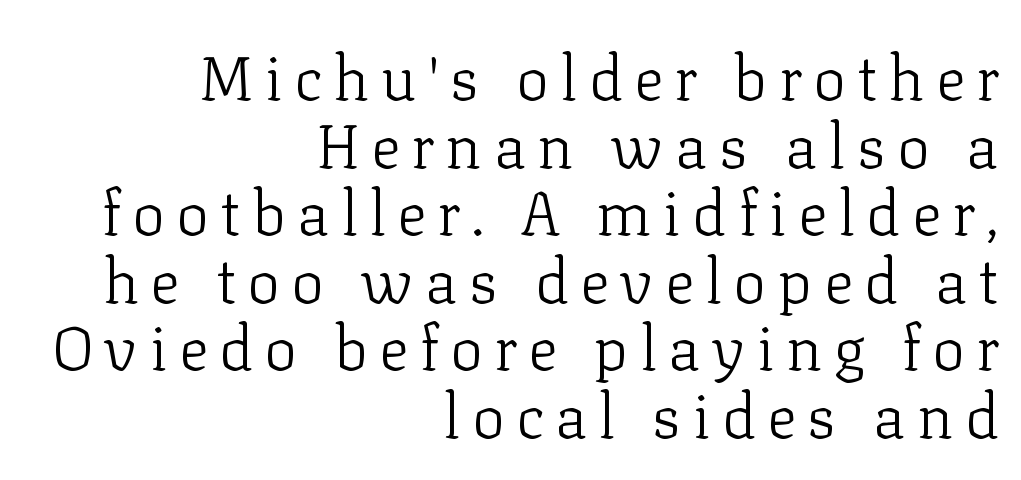
{"serif": "yes", "italic": "no", "bold": "no", "weight": "light", "width": "normal", "stroke_contrast": "low", "x_height": "medium", "monospaced": "no", "underline": "no", "align": "right", "line_spacing": "tight", "line_spacing_ratio": 1.09, "glyph_px": 62}
